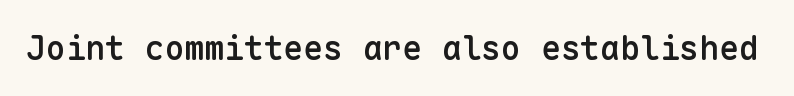
Q: Is the text bold? A: Semi-bold.
Q: Is the text italic (slanted)? A: No, it is upright.
Q: Is the typeface a serif or a sans-serif typeface? A: Sans-serif.
Q: Is the text underlined? A: No.
Q: Is the spacing between letters normal or unusually wide? A: Normal.
Q: Width (condensed, normal, or wide)? A: Normal.
Q: Stroke contrast? A: Low.
Q: x-height? A: Medium.
Q: Monospaced? A: Yes.
